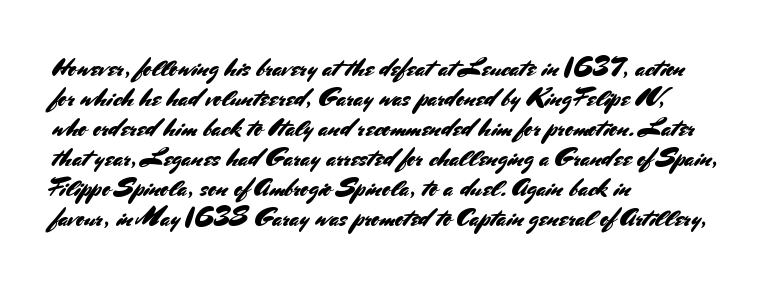
{"underline": "no", "align": "left", "line_spacing_ratio": 1.2, "letter_spacing": "normal", "letter_spacing_em": 0.0, "glyph_px": 25}
